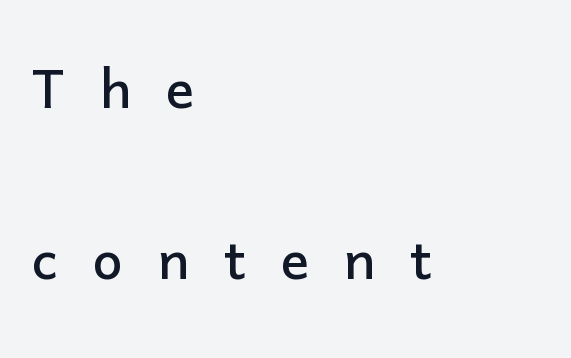
The image shows 71 px sans-serif type, upright; set left-aligned, loose line spacing (2.41x), unusually wide letter spacing (+0.49 em), not underlined; low stroke contrast and a medium x-height.
